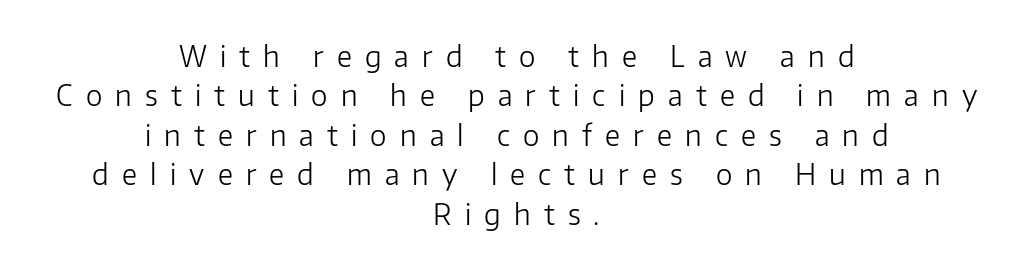
Stroke thickness stays within the range of a standard reading face or lighter. Decoration check: the copy has no underline. The passage shown is typeset with a sans-serif family. When letters stand straight like this, we call the style roman or upright.
